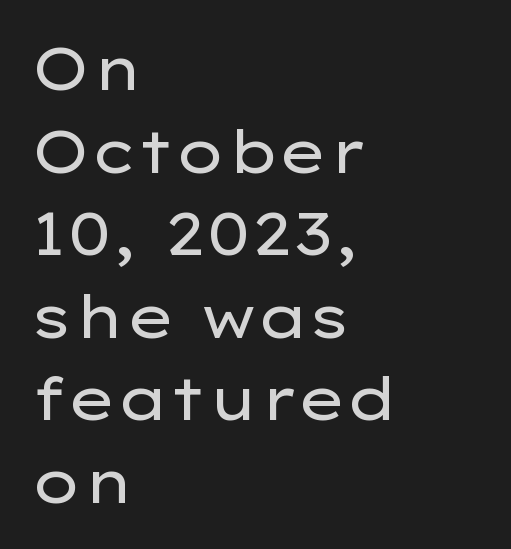
{"serif": "no", "italic": "no", "bold": "no", "weight": "regular", "width": "wide", "stroke_contrast": "low", "x_height": "medium", "monospaced": "no", "underline": "no", "align": "left", "line_spacing": "normal", "line_spacing_ratio": 1.4, "letter_spacing": "normal", "letter_spacing_em": 0.0, "glyph_px": 59}
